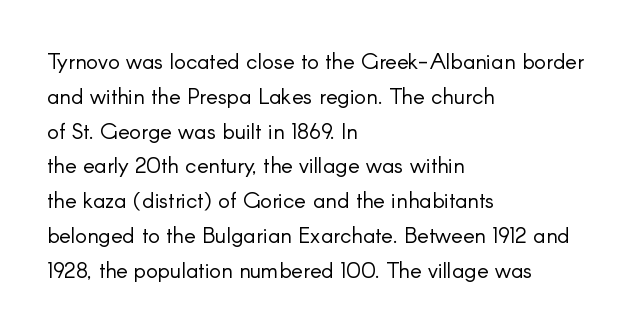
Q: Is the text bold? A: No.
Q: Is the text italic (slanted)? A: No, it is upright.
Q: Is the text underlined? A: No.
Q: How is the paragraph aligned? A: Left-aligned.
Q: Is the spacing between letters normal or unusually wide? A: Normal.
Q: Is the spacing between lines tight, normal or loose? A: Normal.
